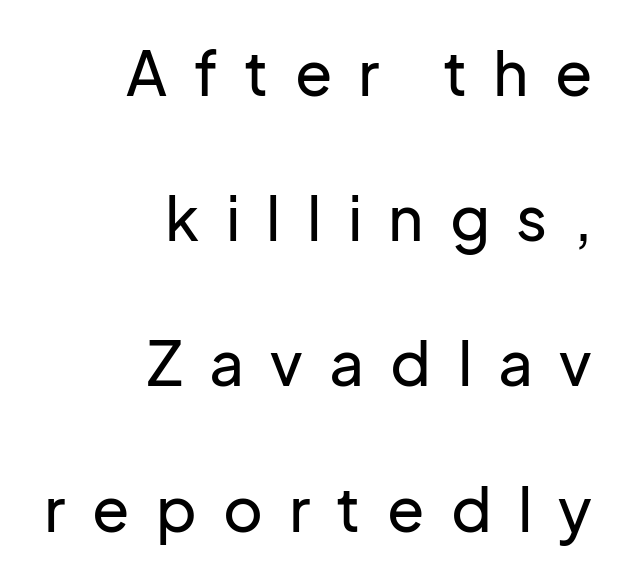
Q: Is the text italic (slanted)? A: No, it is upright.
Q: Is the typeface a serif or a sans-serif typeface? A: Sans-serif.
Q: Is the text underlined? A: No.
Q: How is the paragraph aligned? A: Right-aligned.
Q: Is the spacing between letters normal or unusually wide? A: Unusually wide.
Q: Is the spacing between lines tight, normal or loose? A: Loose.
Q: Width (condensed, normal, or wide)? A: Normal.
Q: Stroke contrast? A: Low.
Q: x-height? A: Medium.
Q: Monospaced? A: No.
